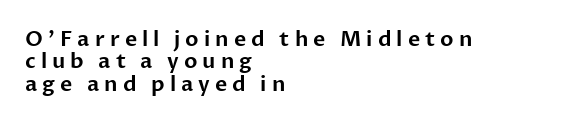
How would I describe the line gaps? Narrow and economical. The specimen omits any rule beneath the text block's lines. The setting favours the left margin, as ordinary paragraphs usually do. Characters follow at a spacing far wider than the type designer built in. Unlike italic type, these characters show no tilt at all.
